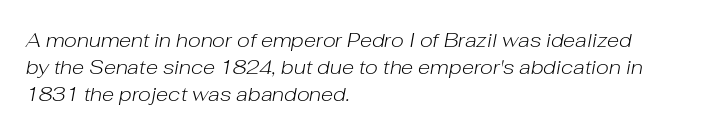
The image shows 20 px text type, italic (leaning right); set left-aligned, normal line spacing (1.35x), normal letter spacing, not underlined.
